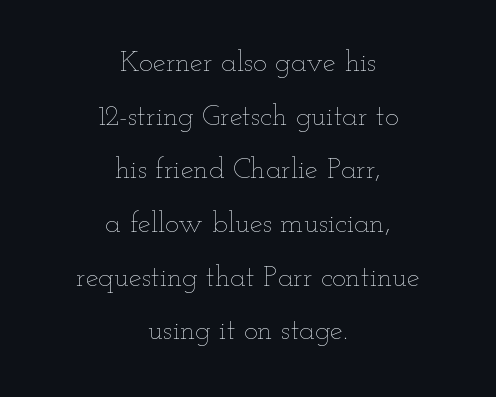
The paragraph shown floats in the horizontal middle. The weight would be labelled regular, book, light, or lighter still. Does the lettering tilt? It doesn't — this is upright. The rendering uses natural spacing where letterforms have individual widths. The baseline area is clear.
